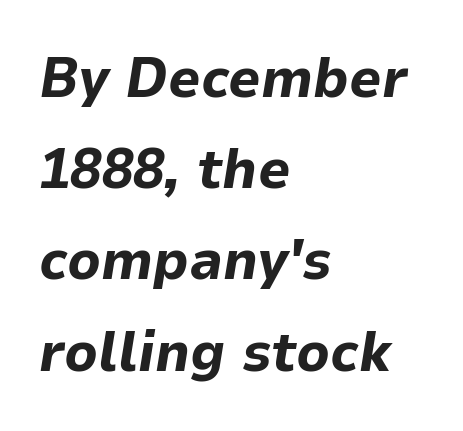
Q: Is the text bold? A: Yes.
Q: Is the text italic (slanted)? A: Yes, it leans right by about 9 degrees.
Q: Is the text underlined? A: No.
Q: How is the paragraph aligned? A: Left-aligned.
Q: Is the spacing between letters normal or unusually wide? A: Normal.
Q: Is the spacing between lines tight, normal or loose? A: Normal.
Q: Width (condensed, normal, or wide)? A: Normal.
Q: Stroke contrast? A: Low.
Q: x-height? A: Medium.
Q: Monospaced? A: No.
